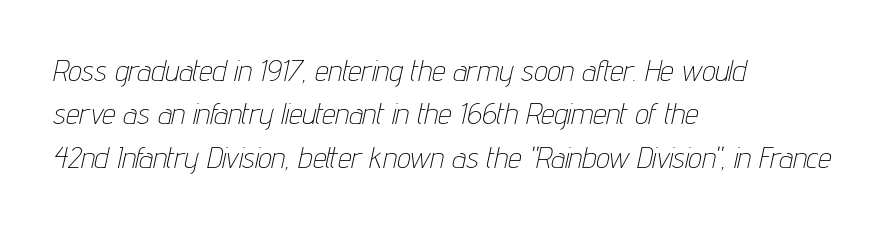
Q: Is the text bold? A: No.
Q: Is the text italic (slanted)? A: Yes, it leans right by about 12 degrees.
Q: Is the text underlined? A: No.
Q: How is the paragraph aligned? A: Left-aligned.
Q: Is the spacing between letters normal or unusually wide? A: Normal.
Q: Is the spacing between lines tight, normal or loose? A: Normal.
Q: Width (condensed, normal, or wide)? A: Condensed.
Q: Stroke contrast? A: Low.
Q: x-height? A: Medium.
Q: Monospaced? A: No.
